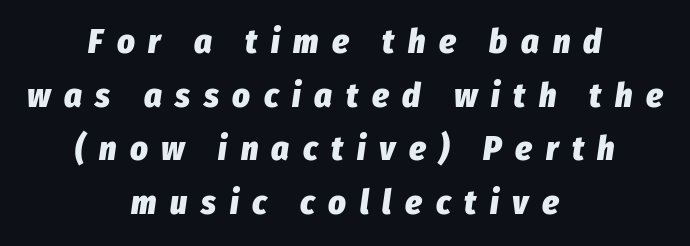
Q: Is the text bold? A: Yes.
Q: Is the text italic (slanted)? A: Yes, it leans right by about 8 degrees.
Q: Is the text underlined? A: No.
Q: How is the paragraph aligned? A: Centered.
Q: Is the spacing between letters normal or unusually wide? A: Unusually wide.
Q: Is the spacing between lines tight, normal or loose? A: Normal.
Q: Width (condensed, normal, or wide)? A: Condensed.
Q: Stroke contrast? A: Low.
Q: x-height? A: Medium.
Q: Monospaced? A: No.
